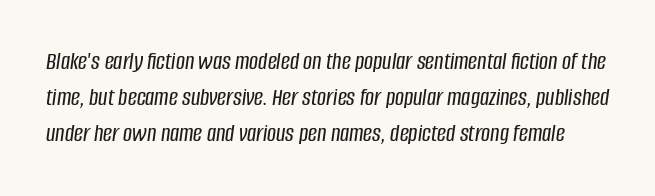
{"italic": "yes", "lean": "right", "slant_degrees": 8, "underline": "no", "line_spacing": "normal", "line_spacing_ratio": 1.45, "letter_spacing": "normal", "letter_spacing_em": 0.0, "glyph_px": 25}
